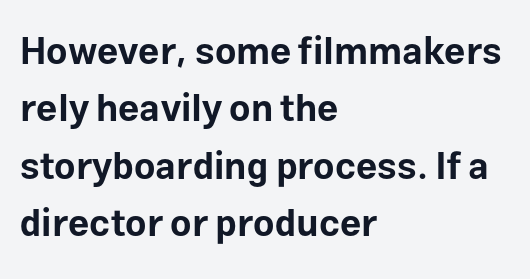
Q: Is the text bold? A: Yes.
Q: Is the text italic (slanted)? A: No, it is upright.
Q: Is the typeface a serif or a sans-serif typeface? A: Sans-serif.
Q: Is the text underlined? A: No.
Q: How is the paragraph aligned? A: Left-aligned.
Q: Is the spacing between letters normal or unusually wide? A: Normal.
Q: Is the spacing between lines tight, normal or loose? A: Normal.
Q: Width (condensed, normal, or wide)? A: Normal.
Q: Stroke contrast? A: Low.
Q: x-height? A: Medium.
Q: Monospaced? A: No.
